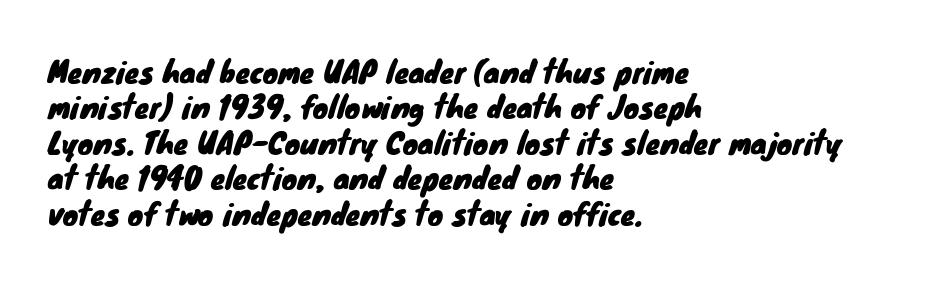
Unmarked baselines from the first word to the last. The paragraph shown leans on its left margin. Spacing verdict: proportional, widths tailored to each character. Observe the ordinary spacing: letters are neighbours, not strangers. Font category for this specimen: sans-serif.
